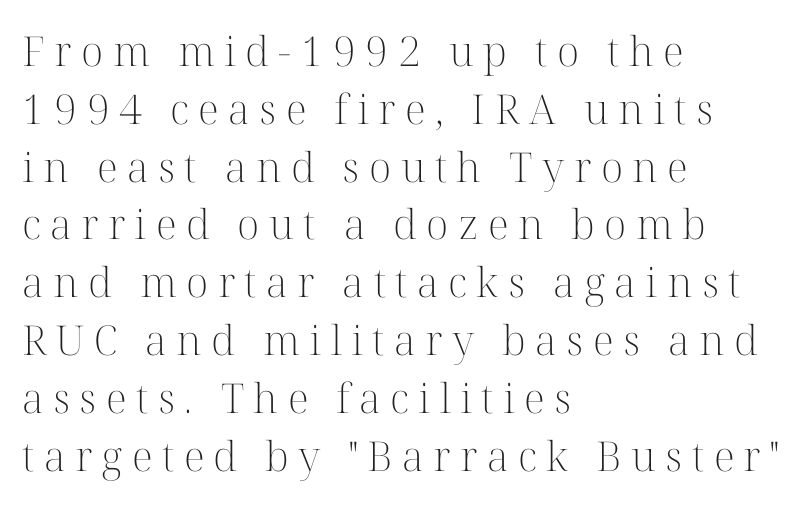
The image shows 41 px light serif type, upright; set left-aligned, normal line spacing (1.41x), unusually wide letter spacing (+0.23 em), not underlined; high stroke contrast and a medium x-height.
